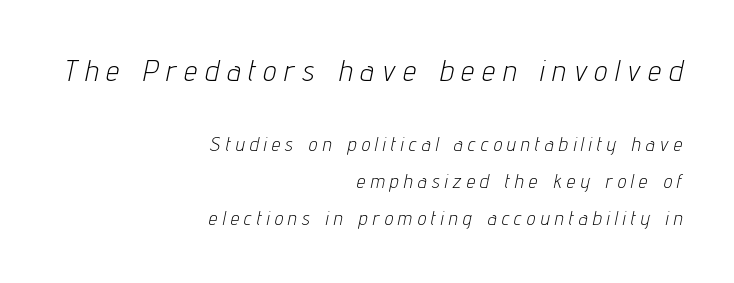
The text block is weighted toward the right margin, trailing off unevenly leftward. You can tell it's italic because the verticals aren't actually vertical. The rendering uses a large line-height, opening up the rows. Larger block? The one above; the one below is distinctly smaller.
